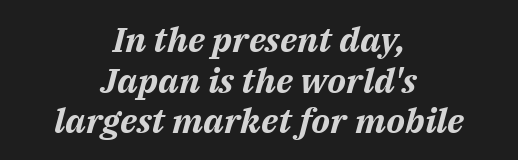
Q: Is the text bold? A: Yes.
Q: Is the text italic (slanted)? A: Yes, it leans right by about 14 degrees.
Q: Is the text underlined? A: No.
Q: How is the paragraph aligned? A: Centered.
Q: Is the spacing between letters normal or unusually wide? A: Normal.
Q: Width (condensed, normal, or wide)? A: Normal.
Q: Stroke contrast? A: Medium.
Q: x-height? A: Medium.
Q: Monospaced? A: No.
